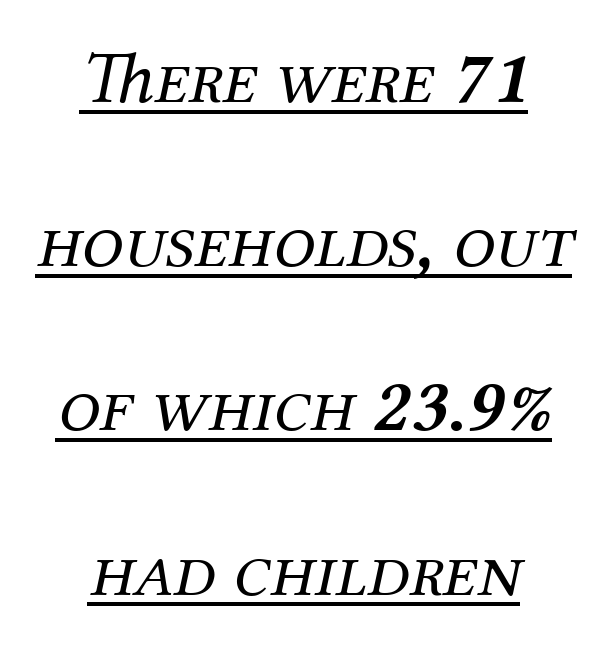
Ink coverage per letter is moderate at most. Tracking here is standard; glyphs follow each other at the usual distance. The specimen reads as italic at a glance. Leading: increased.
